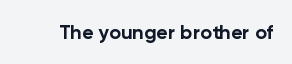
The image shows 20 px bold type, upright; set normal letter spacing, not underlined.
